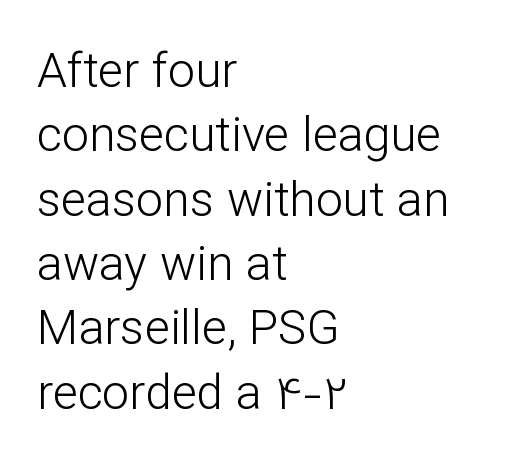
The image shows 48 px light sans-serif type, upright; set left-aligned, normal line spacing (1.34x), normal letter spacing, not underlined; low stroke contrast and a medium x-height.
